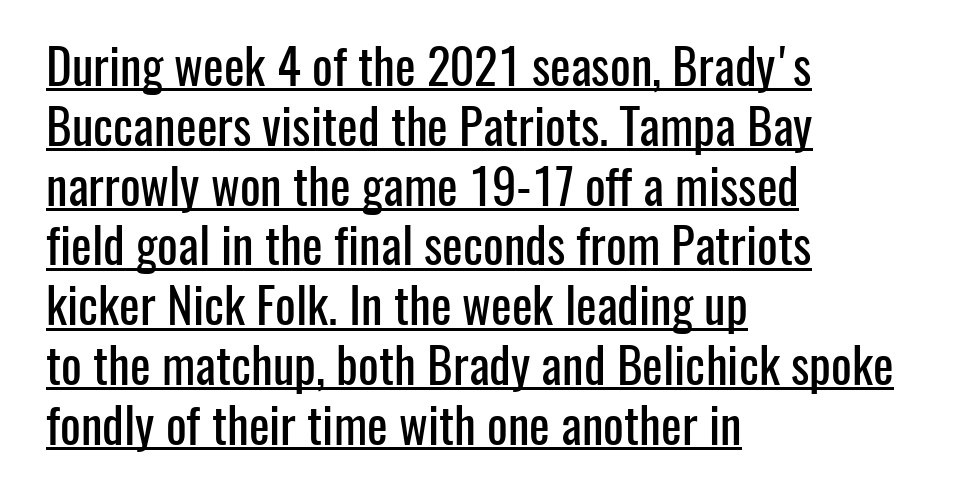
This rendering leaves character spacing at its baseline value. These lines stack with their left ends in a neat column. Character widths vary here, with narrow letters taking less room than wide ones. Beneath each row of characters lies a ruled line.
